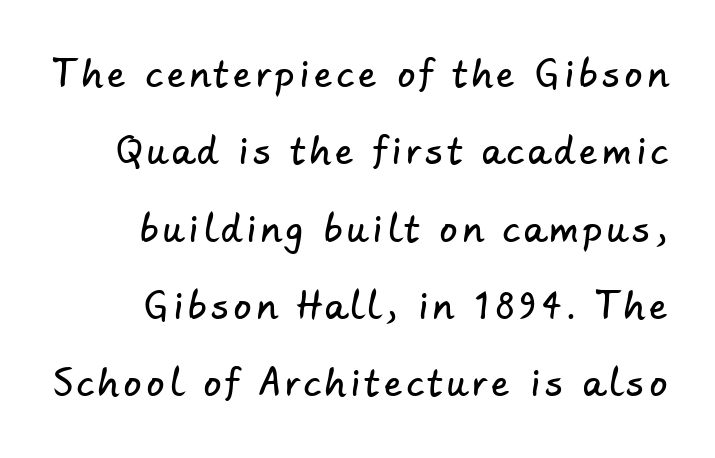
Q: Is the typeface a serif or a sans-serif typeface? A: Sans-serif.
Q: Is the text underlined? A: No.
Q: Is the spacing between lines tight, normal or loose? A: Loose.
Q: Width (condensed, normal, or wide)? A: Normal.
Q: Stroke contrast? A: Low.
Q: x-height? A: Small.
Q: Monospaced? A: No.
